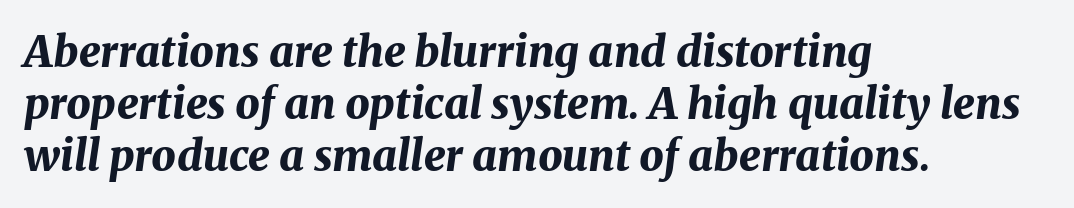
These lines are rendered in a variable-pitch font. Each glyph is drawn with heavy, bold strokes. All the whitespace from short lines collects on the right. A clean baseline with only descenders dipping below it. The rendering keeps characters at their native spacing. The passage shown leans; its letterforms are oblique.
